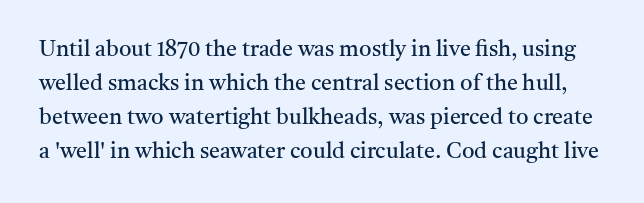
The letterforms sit shoulder to shoulder at normal distance. The string is rendered with underlining switched off. Posture: upright roman. The weight would be labelled regular, book, light, or lighter still.
